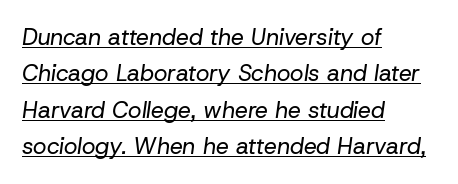
Every character sits at an angle, as italics do. The passage shown is underscored from start to finish. The typesetting does not lean heavy: it is not bold. The ragged edge is on the right, which tells us the setting is flush left. Leading matches the norm, producing a regular column. This rendering leaves character spacing at its baseline value.
